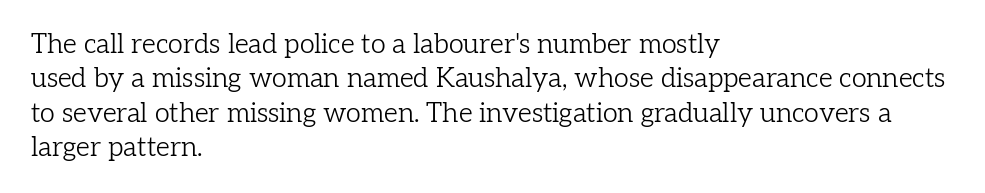
The image shows 27 px text type, upright; set left-aligned, normal line spacing (1.27x), normal letter spacing, not underlined.
